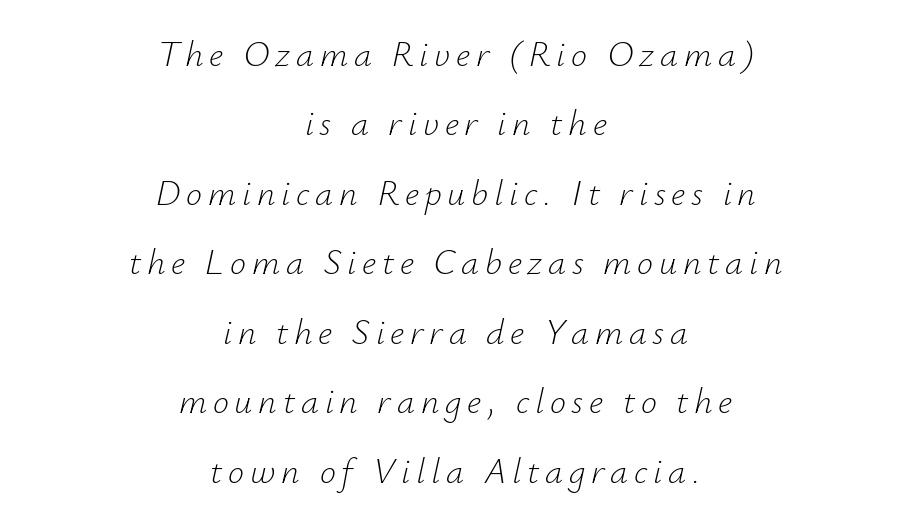
Q: Is the text bold? A: No.
Q: Is the text italic (slanted)? A: Yes, it leans right by about 12 degrees.
Q: Is the text underlined? A: No.
Q: How is the paragraph aligned? A: Centered.
Q: Is the spacing between lines tight, normal or loose? A: Loose.
Q: Width (condensed, normal, or wide)? A: Normal.
Q: Stroke contrast? A: Low.
Q: x-height? A: Small.
Q: Monospaced? A: No.
